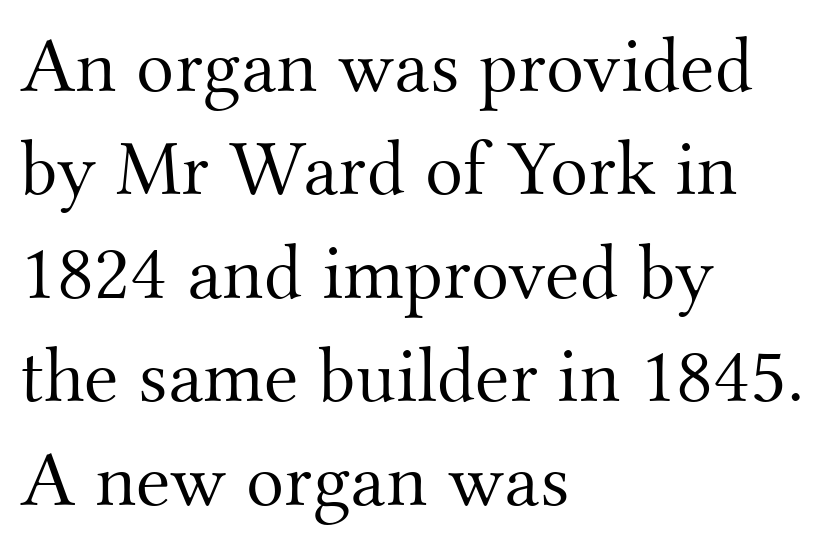
Where is the straight margin? On the left. Think standard paragraph weight, or any step lighter than that. Check where the strokes stop: tiny serifs finish them off. The axis of the letterforms is exactly vertical. The space directly below the letters is spotless. Note the varied advance widths — an 'i' is clearly narrower than an 'm'.
